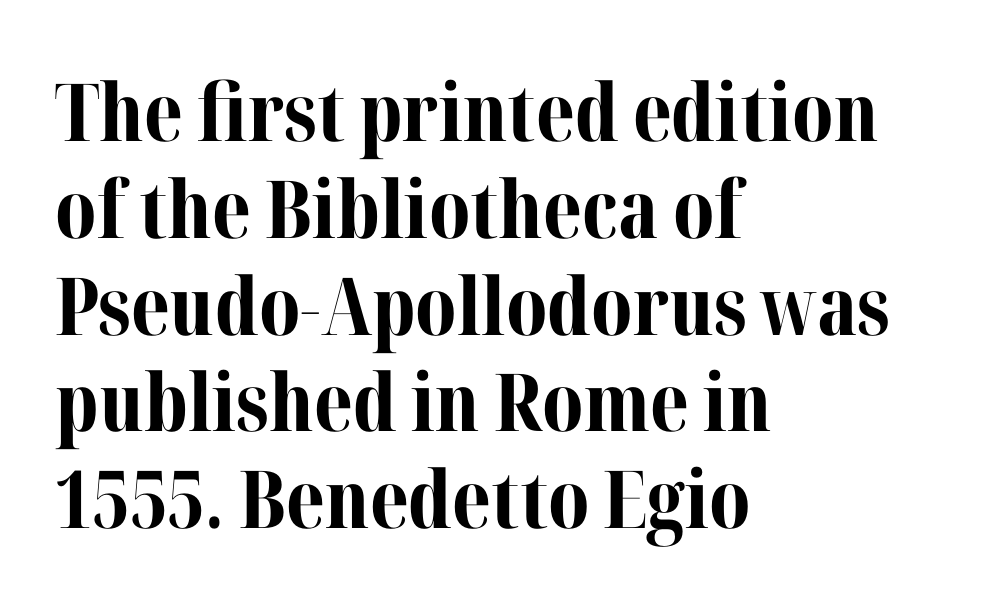
The rendering uses natural spacing where letterforms have individual widths. Students, this is bold: see how much ink each stroke carries. Caption: multi-line text, flush left, ragged right. Between one letter and the next there's only the usual sliver of space. In terms of letterform style, serifs are clearly present. The foot of each line stays bare and open.
